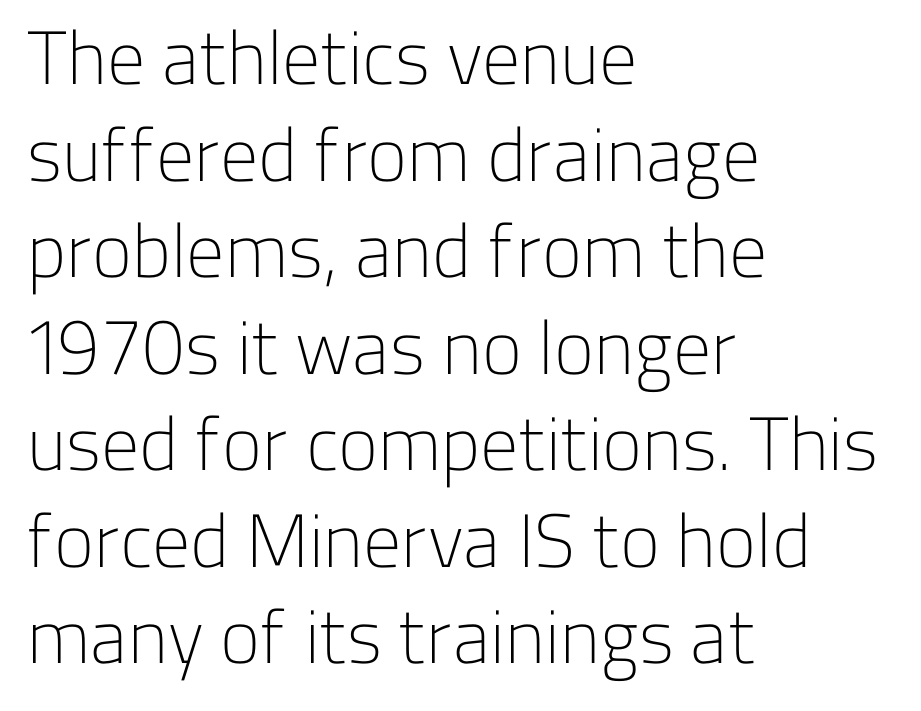
{"serif": "no", "italic": "no", "bold": "no", "weight": "light", "width": "normal", "stroke_contrast": "low", "x_height": "medium", "monospaced": "no", "underline": "no", "align": "left", "line_spacing": "normal", "line_spacing_ratio": 1.27, "letter_spacing": "normal", "letter_spacing_em": 0.0, "glyph_px": 76}
